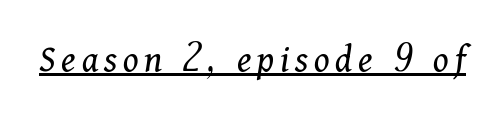
Quick note: underline on. Compared with a typical body face, this is equally light or lighter still. This sample uses an oblique cut, with every glyph tilted off the vertical. Small tapered or slab feet sit at the stroke ends, so this counts as serif. Spacing verdict: proportional, widths tailored to each character.
